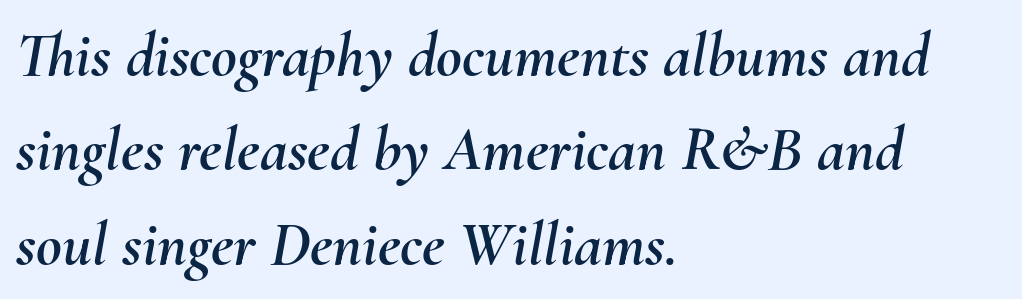
One glance says typical: line gaps are just what's usual. A typesetter would call this proportional, since set widths differ per character. The specimen reads as italic at a glance. One-word summary of the alignment: left. Check the space under the baseline: it is left empty. The type is set solid horizontally, with unmodified tracking.
